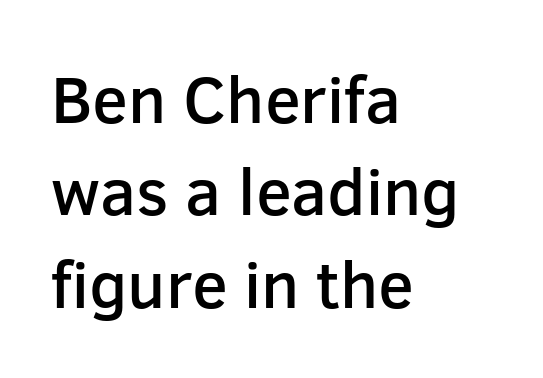
The image shows 66 px semibold sans-serif type, upright; set left-aligned, normal line spacing (1.4x), normal letter spacing, not underlined; low stroke contrast and a medium x-height.
